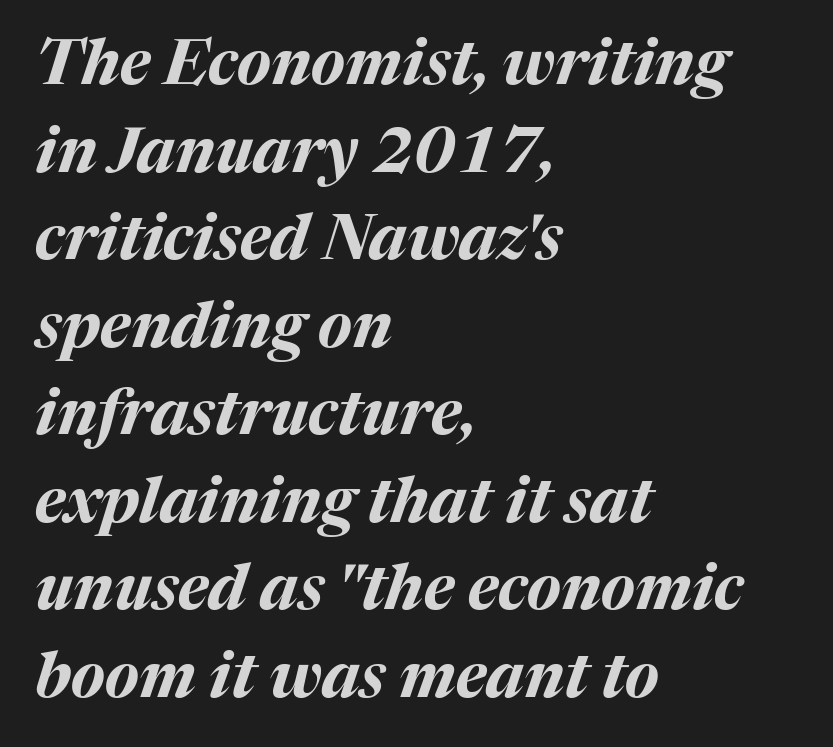
{"italic": "yes", "lean": "right", "slant_degrees": 17, "bold": "yes", "weight": "bold", "width": "normal", "stroke_contrast": "medium", "x_height": "medium", "monospaced": "no", "underline": "no", "align": "left", "line_spacing": "normal", "line_spacing_ratio": 1.39, "letter_spacing": "normal", "letter_spacing_em": 0.0, "glyph_px": 63}
